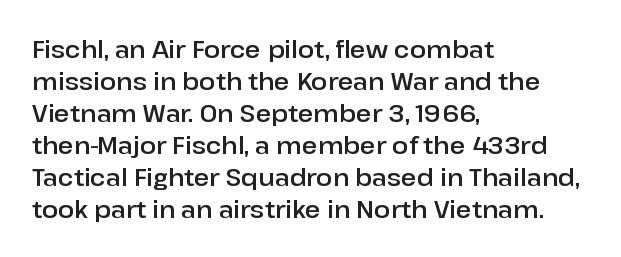
No italicization has been applied; the sample stays upright. The vertical gap from one line to the next is medium. Standard letterfit; no display-style spreading of the glyphs. The passage is arranged the way most books set body copy — flush left. Rule under the text: the space is simply empty.
